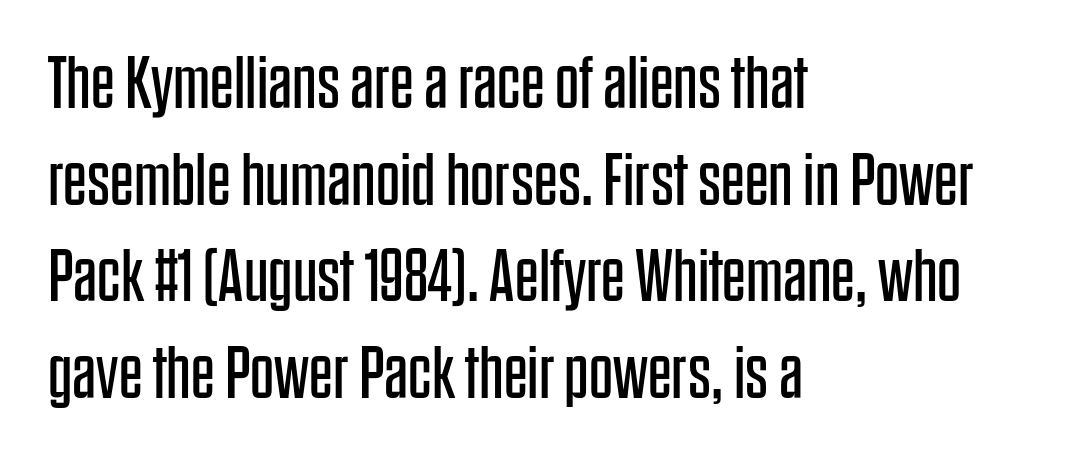
Has an underline been added? It has not. The lines sit at an ordinary, default distance from one another. Between one letter and the next there's only the usual sliver of space. These lines are composed in type without serifs. A typesetter would call this proportional, since set widths differ per character.
